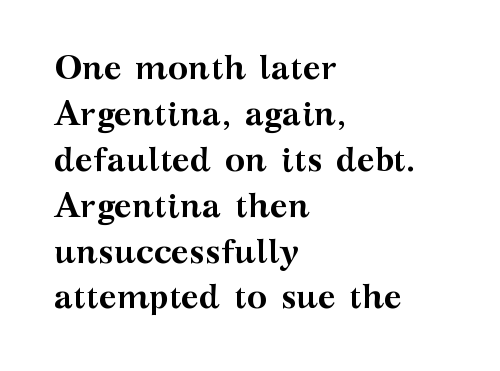
Q: Is the text bold? A: Yes.
Q: Is the text italic (slanted)? A: No, it is upright.
Q: Is the typeface a serif or a sans-serif typeface? A: Serif.
Q: Is the text underlined? A: No.
Q: How is the paragraph aligned? A: Left-aligned.
Q: Is the spacing between letters normal or unusually wide? A: Normal.
Q: Is the spacing between lines tight, normal or loose? A: Normal.
Q: Width (condensed, normal, or wide)? A: Wide.
Q: Stroke contrast? A: Medium.
Q: x-height? A: Medium.
Q: Monospaced? A: No.
